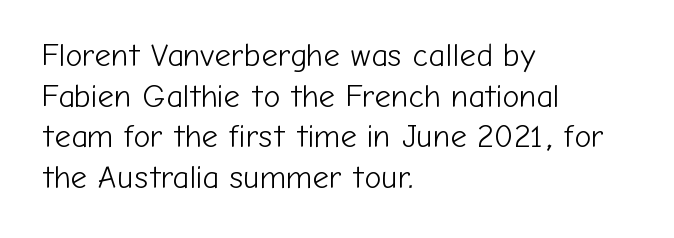
The image shows 32 px light sans-serif type, upright; set left-aligned, normal line spacing (1.27x), normal letter spacing, not underlined; low stroke contrast and a medium x-height.
